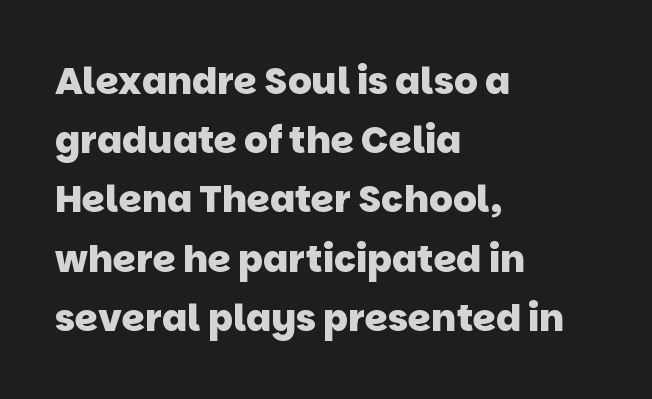
Q: Is the text bold? A: Yes.
Q: Is the typeface a serif or a sans-serif typeface? A: Sans-serif.
Q: Is the text underlined? A: No.
Q: How is the paragraph aligned? A: Left-aligned.
Q: Is the spacing between letters normal or unusually wide? A: Normal.
Q: Is the spacing between lines tight, normal or loose? A: Normal.
Q: Width (condensed, normal, or wide)? A: Normal.
Q: Stroke contrast? A: Low.
Q: x-height? A: Large.
Q: Monospaced? A: No.
